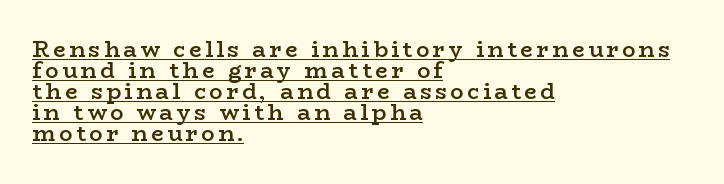
Q: Is the text bold? A: Semi-bold.
Q: Is the text italic (slanted)? A: No, it is upright.
Q: Is the text underlined? A: Yes.
Q: How is the paragraph aligned? A: Left-aligned.
Q: Is the spacing between lines tight, normal or loose? A: Tight.
